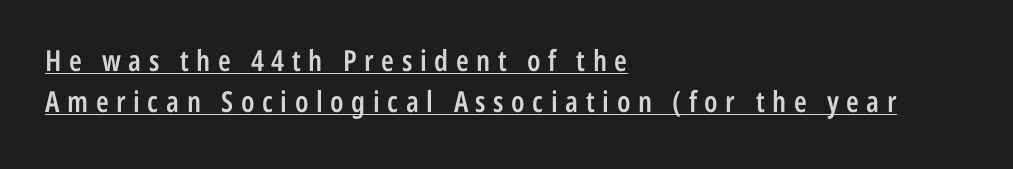
{"serif": "no", "italic": "no", "bold": "semi", "weight": "semibold", "width": "condensed", "stroke_contrast": "low", "x_height": "medium", "monospaced": "no", "underline": "yes", "align": "left", "line_spacing": "normal", "line_spacing_ratio": 1.4, "letter_spacing": "wide", "letter_spacing_em": 0.26, "glyph_px": 29}
